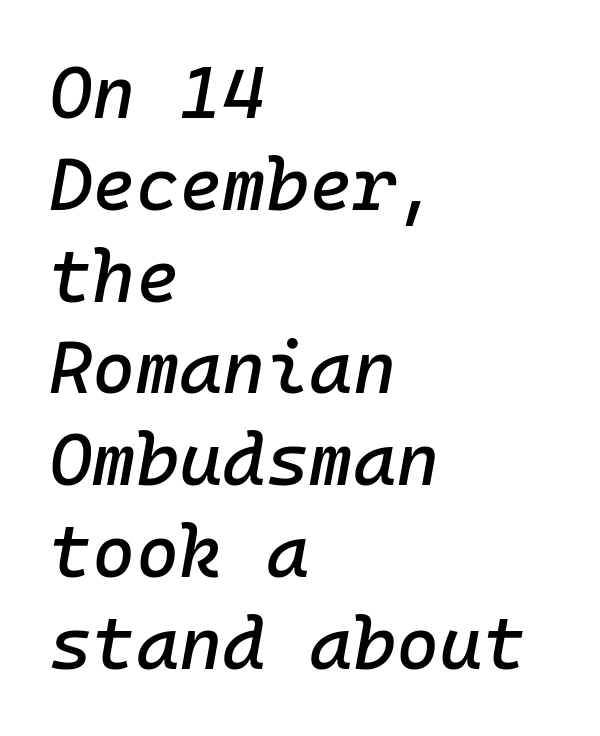
Descender tails drop into unmarked territory. Do the characters align in a grid? Yes, the font is monospaced. Nobody touched the tracking dial on this one. The axis of the letterforms is tilted away from vertical. All the whitespace from short lines collects on the right.
